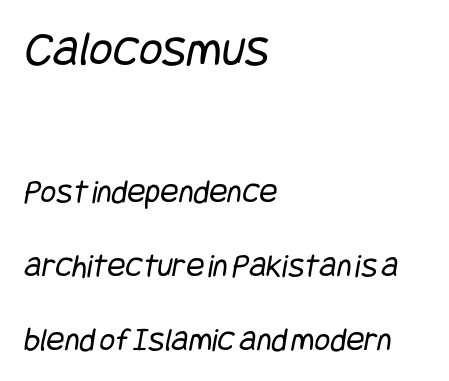
Q: Is the text bold? A: No.
Q: Is the typeface a serif or a sans-serif typeface? A: Sans-serif.
Q: Is the text underlined? A: No.
Q: How is the paragraph aligned? A: Left-aligned.
Q: Is the spacing between letters normal or unusually wide? A: Normal.
Q: Is the spacing between lines tight, normal or loose? A: Loose.
Q: Which block of text is set in a larger size, the first (top) or the second (bottom)? A: The first (top) one.
Q: Width (condensed, normal, or wide)? A: Condensed.
Q: Stroke contrast? A: Low.
Q: x-height? A: Large.
